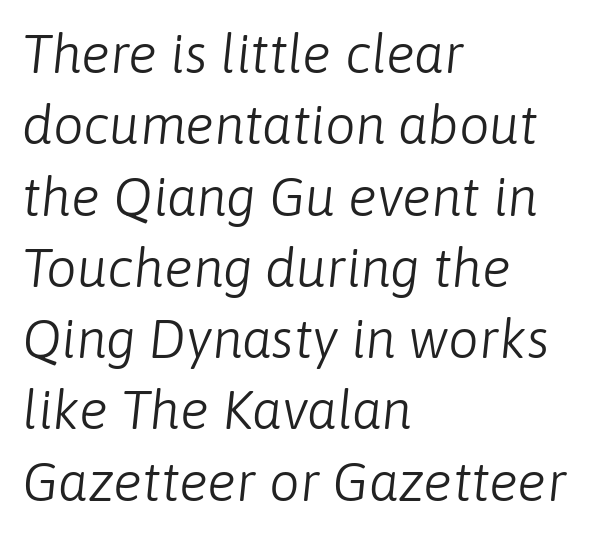
Decoration check: the copy has no underline. Stems here are at most as thick as an everyday book face. Caption: multi-line text, flush left, ragged right. The face used here has a pronounced slope to its letters. Tracking here is standard; glyphs follow each other at the usual distance.
